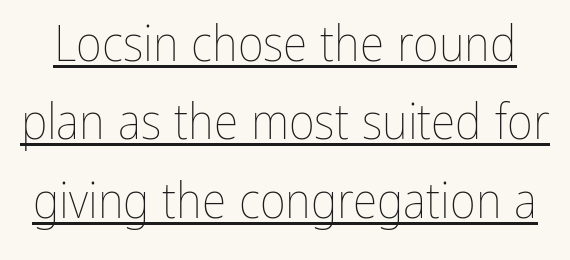
Heft: none added — not bold. The passage shown is typed in a proportional face where columns would drift. Posture: straight, roman, zero tilt. This is underlined copy, the kind a proofreader might mark for attention. Regarding leading, the lines here are spaced in the standard way.
